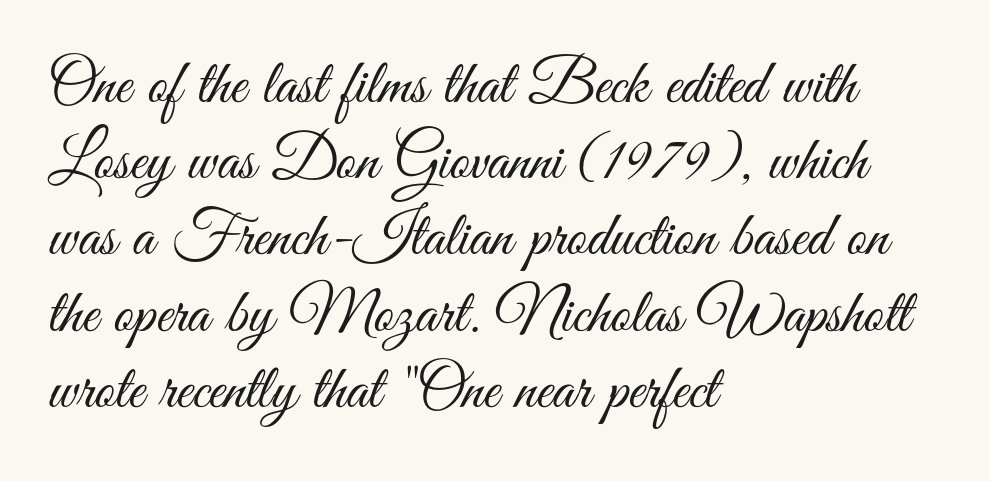
Q: Is the text bold? A: No.
Q: Is the text italic (slanted)? A: Yes.
Q: Is the typeface a serif or a sans-serif typeface? A: Sans-serif.
Q: Is the text underlined? A: No.
Q: How is the paragraph aligned? A: Left-aligned.
Q: Is the spacing between letters normal or unusually wide? A: Normal.
Q: Width (condensed, normal, or wide)? A: Condensed.
Q: Stroke contrast? A: Medium.
Q: x-height? A: Small.
Q: Monospaced? A: No.
